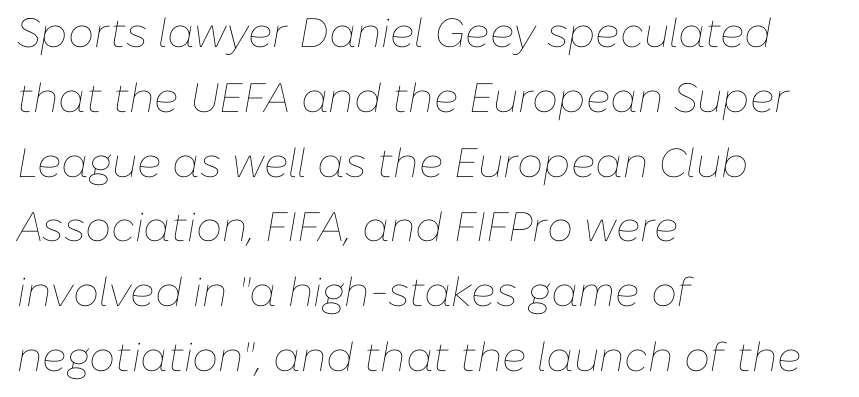
{"italic": "yes", "lean": "right", "slant_degrees": 10, "bold": "no", "weight": "thin", "width": "normal", "stroke_contrast": "low", "x_height": "medium", "monospaced": "no", "underline": "no", "align": "left", "line_spacing": "normal", "line_spacing_ratio": 1.58, "letter_spacing": "normal", "letter_spacing_em": 0.0, "glyph_px": 41}
